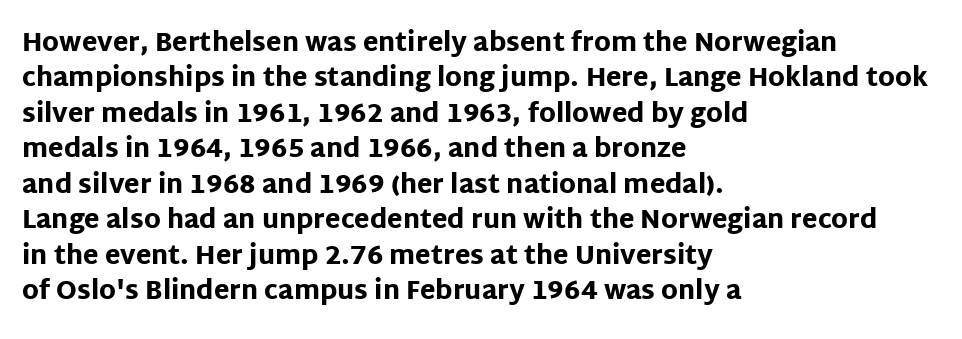
The image shows 25 px bold type, upright; set left-aligned, normal line spacing (1.42x), normal letter spacing, not underlined.
